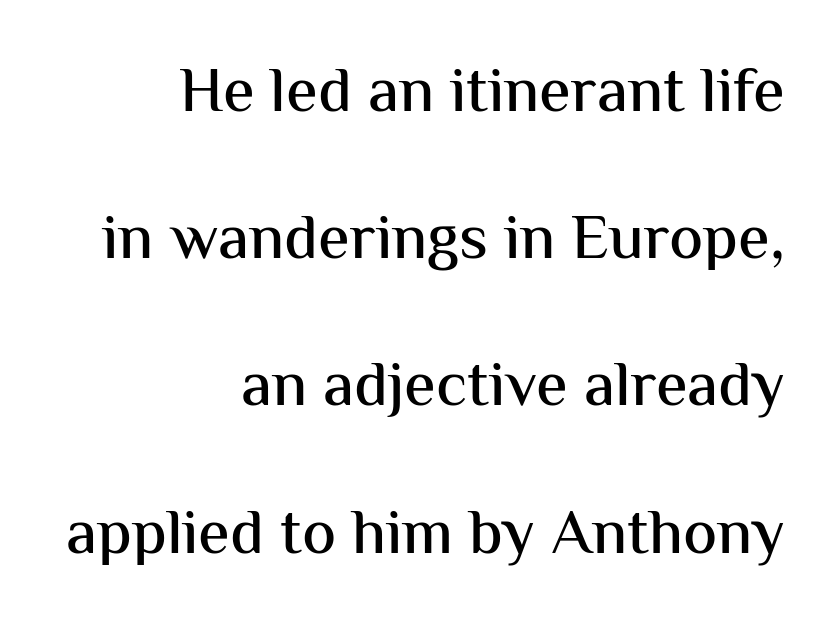
Does the leading feel generous? Absolutely, it's lavish. The lines are quadded right. You could call the tracking neutral — neither tight nor loose. This rendering features lettering with no underline.
